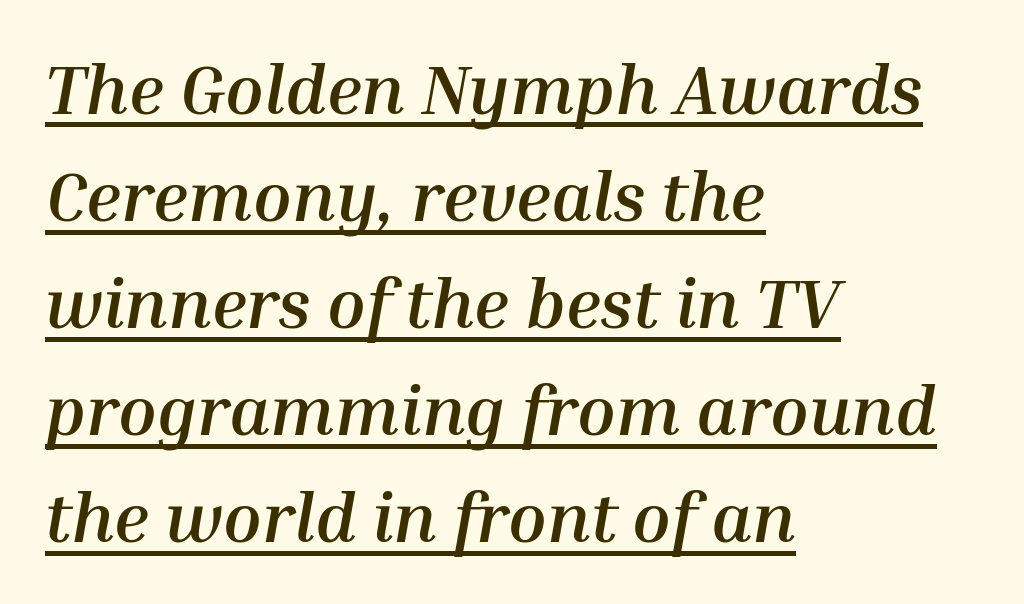
The gaps between neighbouring characters are ordinary and unremarkable. The letters advance in unequal steps, a hallmark of proportional type. The face used here has the dense, thick strokes of a bold. Compared with undecorated copy, this sample adds a rule below the words.
